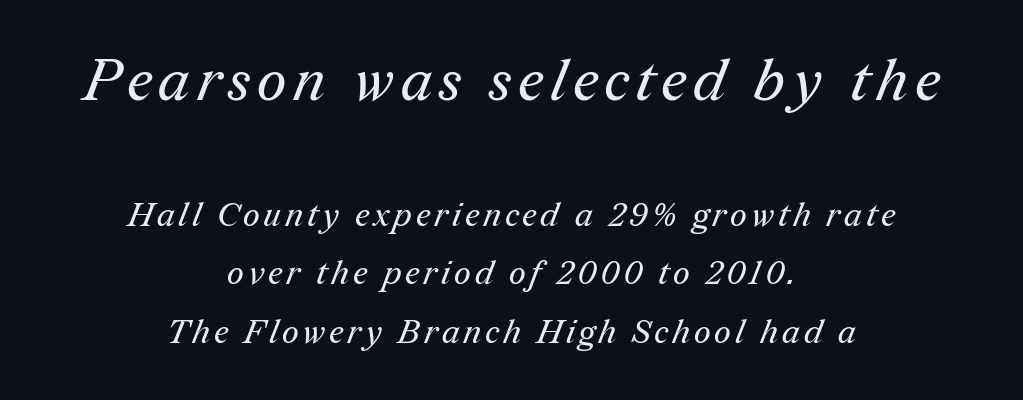
Q: Is the text bold? A: No.
Q: Is the typeface a serif or a sans-serif typeface? A: Serif.
Q: Is the text underlined? A: No.
Q: How is the paragraph aligned? A: Centered.
Q: Which block of text is set in a larger size, the first (top) or the second (bottom)? A: The first (top) one.
Q: Width (condensed, normal, or wide)? A: Normal.
Q: Stroke contrast? A: Medium.
Q: x-height? A: Medium.
Q: Monospaced? A: No.
